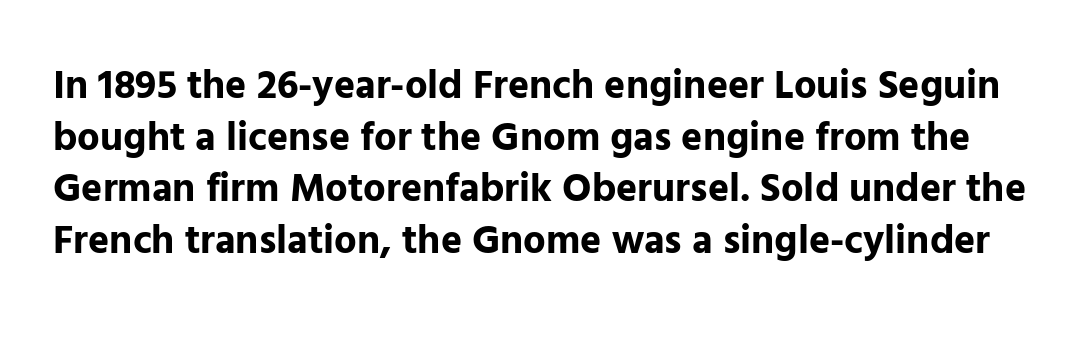
{"serif": "no", "italic": "no", "bold": "yes", "weight": "bold", "width": "normal", "stroke_contrast": "low", "x_height": "medium", "monospaced": "no", "underline": "no", "line_spacing": "normal", "line_spacing_ratio": 1.29, "letter_spacing": "normal", "letter_spacing_em": 0.0, "glyph_px": 40}
